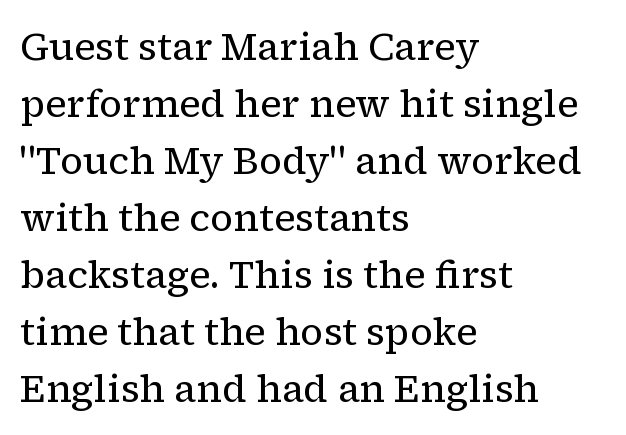
Each letter's strokes conclude with small projecting serifs. Does the leading feel generous? No, just average. Here the glyphs are tracked normally, forming tight word shapes. You can tell it's not italic because the verticals are truly vertical. This is not heavy type; no bold has been used.
